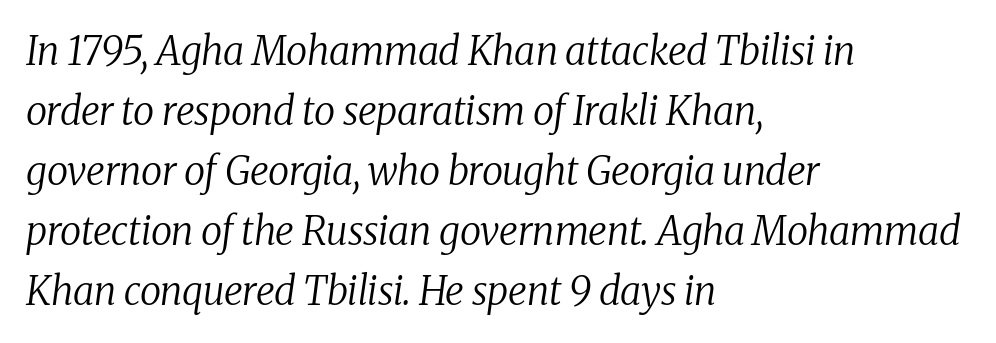
{"serif": "yes", "italic": "yes", "lean": "right", "slant_degrees": 8, "bold": "no", "weight": "regular", "width": "normal", "stroke_contrast": "medium", "x_height": "medium", "monospaced": "no", "underline": "no", "align": "left", "line_spacing": "normal", "line_spacing_ratio": 1.54, "letter_spacing": "normal", "letter_spacing_em": 0.0, "glyph_px": 39}
